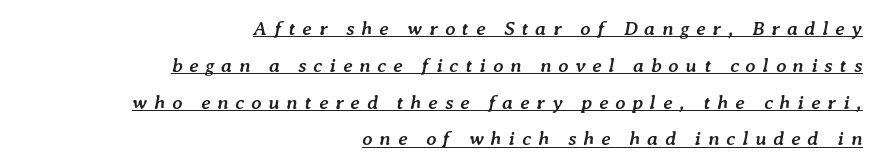
A full-strength bold gives these letters their thick strokes. Emphasis is given by a line drawn under the lettering. Where is the straight margin? On the right. The letterforms stand isolated, each surrounded by extra space. Emphasis-style slanted type is in use.
